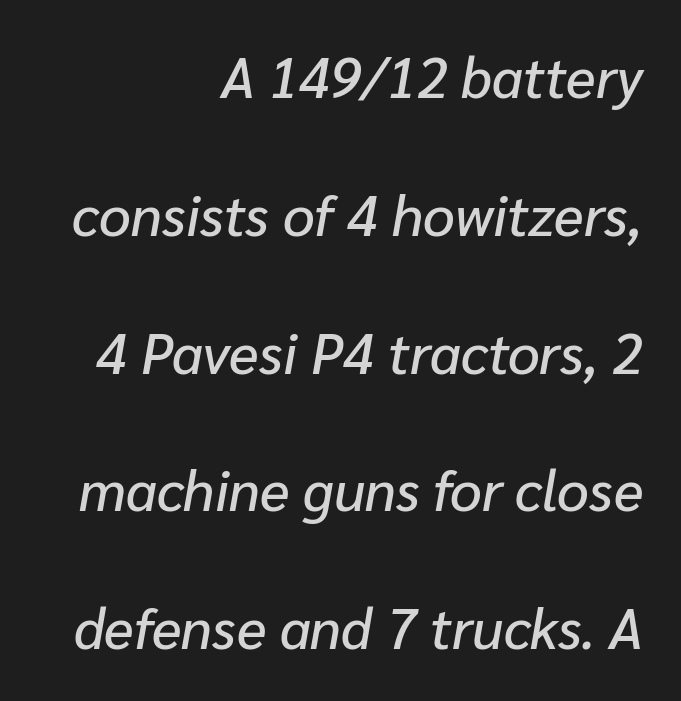
The image shows 56 px text type, italic (leaning right); set right-aligned, loose line spacing (2.46x), normal letter spacing, not underlined; low stroke contrast and a medium x-height.
